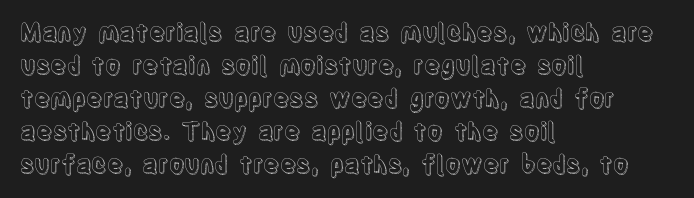
Q: Is the text italic (slanted)? A: No, it is upright.
Q: Is the text underlined? A: No.
Q: How is the paragraph aligned? A: Left-aligned.
Q: Is the spacing between letters normal or unusually wide? A: Normal.
Q: Is the spacing between lines tight, normal or loose? A: Normal.
